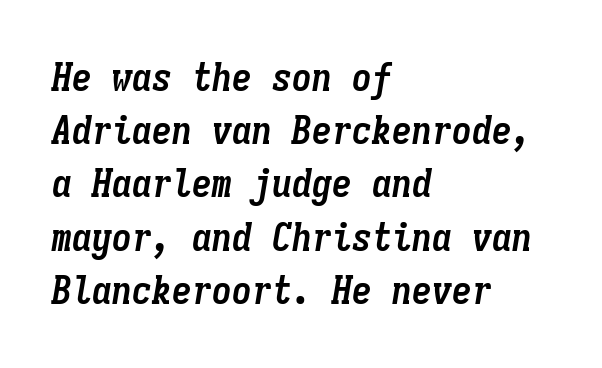
The image shows 40 px semibold, condensed type, italic (leaning right), monospaced; set left-aligned, normal line spacing (1.33x), normal letter spacing, not underlined; low stroke contrast and a medium x-height.
